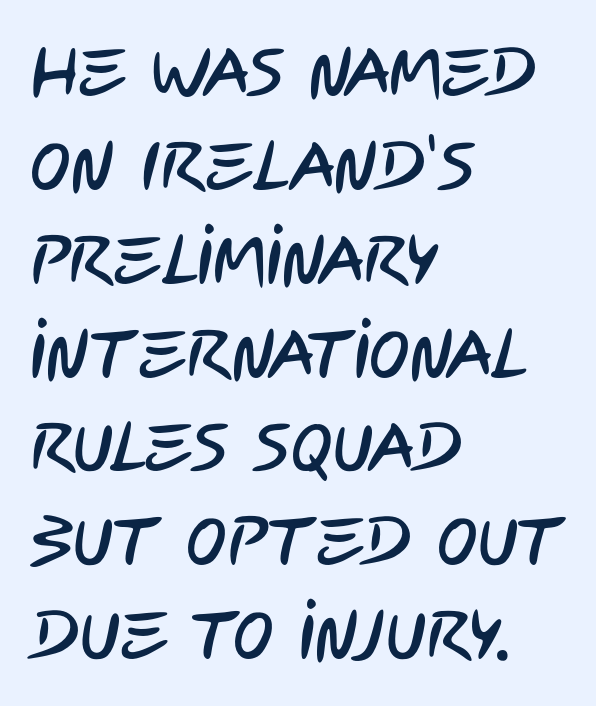
{"serif": "no", "width": "condensed", "stroke_contrast": "low", "x_height": "large", "monospaced": "no", "underline": "no", "align": "left", "line_spacing": "normal", "line_spacing_ratio": 1.38, "letter_spacing": "normal", "letter_spacing_em": 0.0, "glyph_px": 68}
